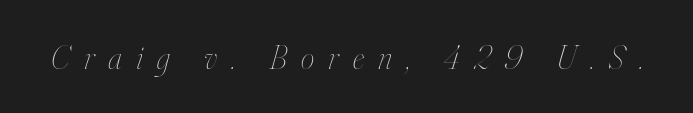
{"italic": "yes", "lean": "right", "slant_degrees": 16, "bold": "no", "weight": "thin", "width": "condensed", "stroke_contrast": "high", "x_height": "small", "monospaced": "no", "underline": "no", "letter_spacing": "wide", "letter_spacing_em": 0.42, "glyph_px": 34}
